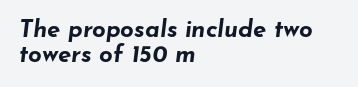
{"italic": "yes", "lean": "right", "slant_degrees": 7, "bold": "yes", "underline": "no", "align": "left", "line_spacing": "tight", "line_spacing_ratio": 1.03, "letter_spacing": "normal", "letter_spacing_em": 0.0, "glyph_px": 24}
